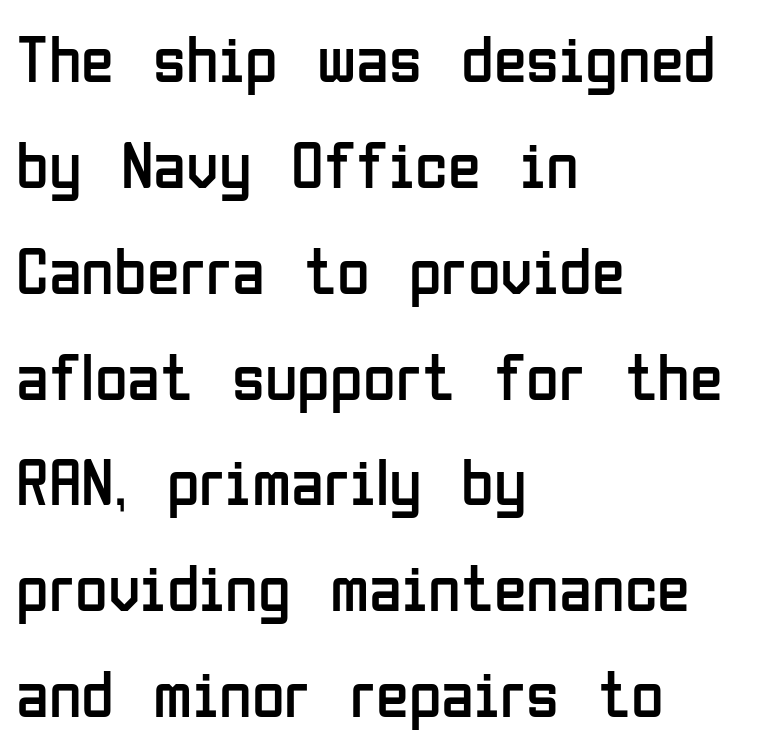
Q: Is the text bold? A: No.
Q: Is the text italic (slanted)? A: No, it is upright.
Q: Is the typeface a serif or a sans-serif typeface? A: Sans-serif.
Q: Is the text underlined? A: No.
Q: How is the paragraph aligned? A: Left-aligned.
Q: Is the spacing between letters normal or unusually wide? A: Normal.
Q: Is the spacing between lines tight, normal or loose? A: Normal.
Q: Width (condensed, normal, or wide)? A: Condensed.
Q: Stroke contrast? A: Low.
Q: x-height? A: Medium.
Q: Monospaced? A: No.
